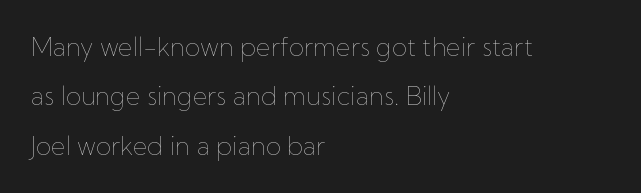
Q: Is the text bold? A: No.
Q: Is the text italic (slanted)? A: No, it is upright.
Q: Is the text underlined? A: No.
Q: How is the paragraph aligned? A: Left-aligned.
Q: Is the spacing between letters normal or unusually wide? A: Normal.
Q: Is the spacing between lines tight, normal or loose? A: Loose.
